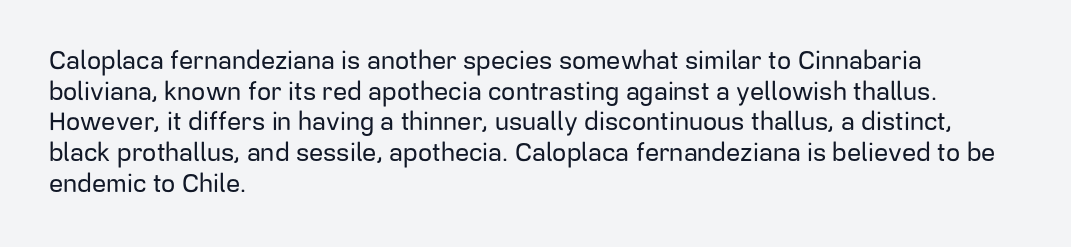
The image shows 25 px text type, upright; set left-aligned, line spacing 1.23x, normal letter spacing, not underlined.
